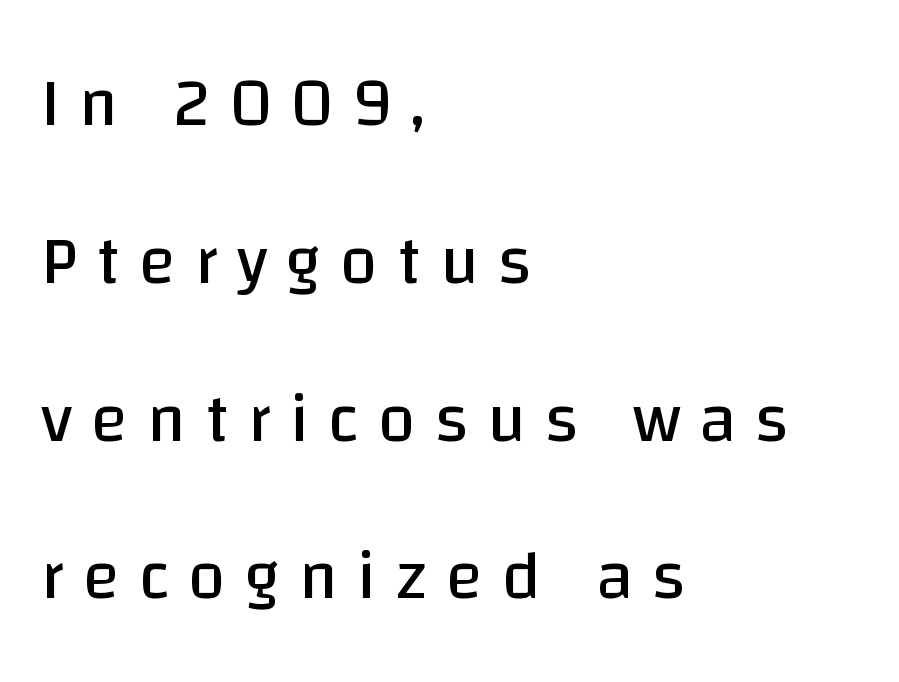
The image shows 68 px regular-weight sans-serif type, upright; set left-aligned, loose line spacing (2.32x), unusually wide letter spacing (+0.28 em), not underlined; low stroke contrast and a large x-height.
